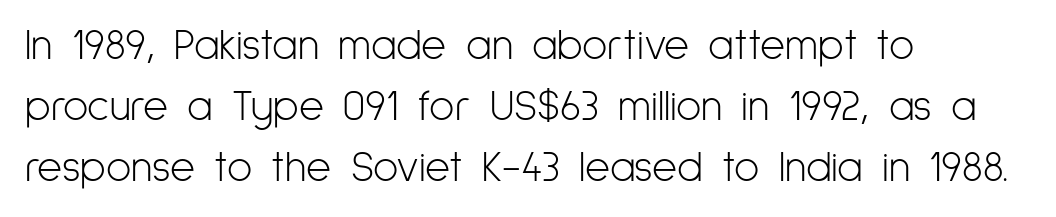
{"serif": "no", "italic": "no", "bold": "no", "weight": "light", "width": "condensed", "stroke_contrast": "low", "x_height": "medium", "monospaced": "no", "underline": "no", "align": "left", "line_spacing": "normal", "line_spacing_ratio": 1.42, "letter_spacing": "normal", "letter_spacing_em": 0.0, "glyph_px": 43}
